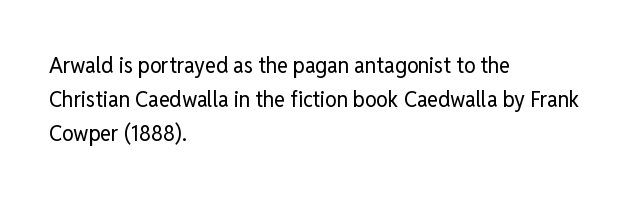
The type sits square on the baseline with zero lean. Stem width sits at or under what a default text font uses. Horizontally, the lines are justified to the leading edge only. This sample keeps an unexceptional amount of space between lines. The space beneath each line is pristine and unruled. There is no visible air inserted between adjacent glyphs.
